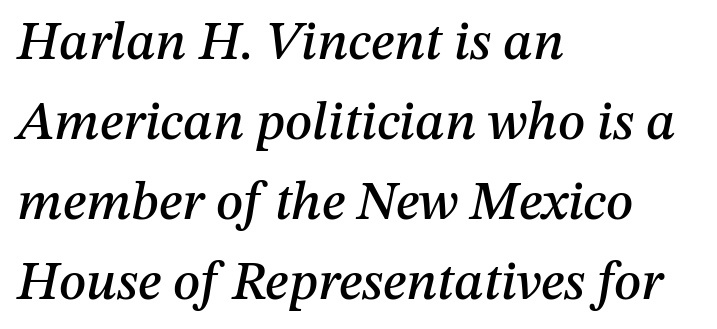
The image shows 54 px text type, italic (leaning right); set left-aligned, normal line spacing (1.48x), normal letter spacing, not underlined; medium stroke contrast and a medium x-height.
